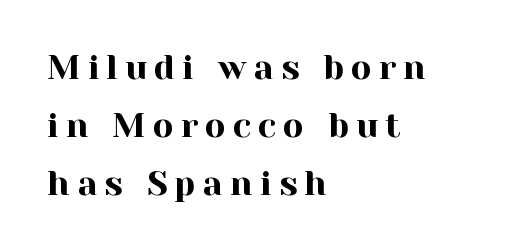
Between one letter and the next there's a generous, obvious gap. Tall strokes in this sample are plumb rather than angled. These lines are rendered in a variable-pitch font. Honestly, the row spacing looks completely unremarkable. The face used here is seriffed, in the tradition of book romans.
